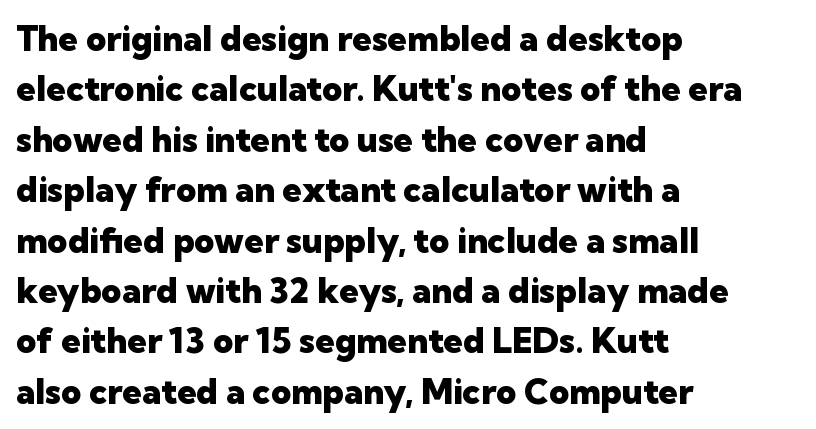
Anything drawn beneath the words? Only blank space. Nope, no serifs anywhere on these letters. This block has exactly the height ordinary leading produces. Each word holds together tightly as a unit, with standard inter-letter gaps. Unlike italic type, these characters show no tilt at all.
